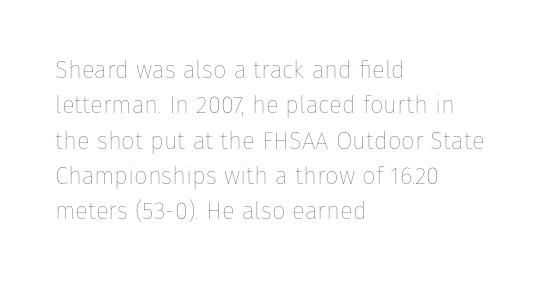
{"italic": "no", "bold": "no", "underline": "no", "align": "left", "line_spacing": "normal", "line_spacing_ratio": 1.47, "letter_spacing": "normal", "letter_spacing_em": 0.0, "glyph_px": 24}
